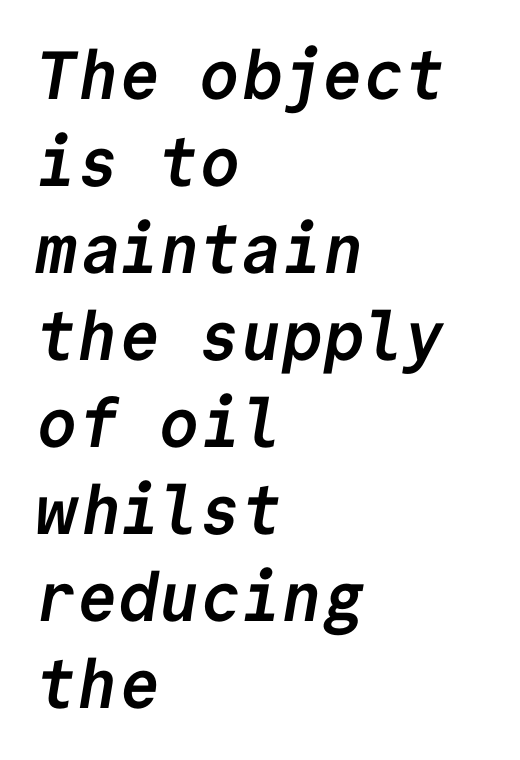
A bare baseline throughout the passage. Regular leading. These words are printed bold, with thick strokes throughout. The ragged edge is on the right, which tells us the setting is flush left. Observe the ordinary spacing: letters are neighbours, not strangers. These lines are rendered in a fixed-pitch font.
